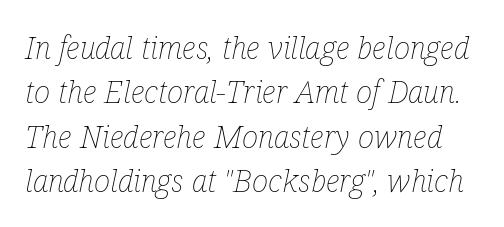
Q: Is the text bold? A: No.
Q: Is the text italic (slanted)? A: Yes, it leans right by about 12 degrees.
Q: Is the text underlined? A: No.
Q: Is the spacing between letters normal or unusually wide? A: Normal.
Q: Is the spacing between lines tight, normal or loose? A: Normal.
Q: Width (condensed, normal, or wide)? A: Condensed.
Q: Stroke contrast? A: Low.
Q: x-height? A: Medium.
Q: Monospaced? A: No.
